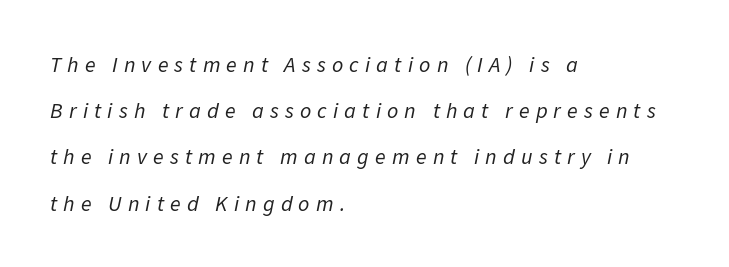
Q: Is the text bold? A: No.
Q: Is the text italic (slanted)? A: Yes, it leans right by about 11 degrees.
Q: Is the text underlined? A: No.
Q: How is the paragraph aligned? A: Left-aligned.
Q: Is the spacing between letters normal or unusually wide? A: Unusually wide.
Q: Is the spacing between lines tight, normal or loose? A: Loose.
